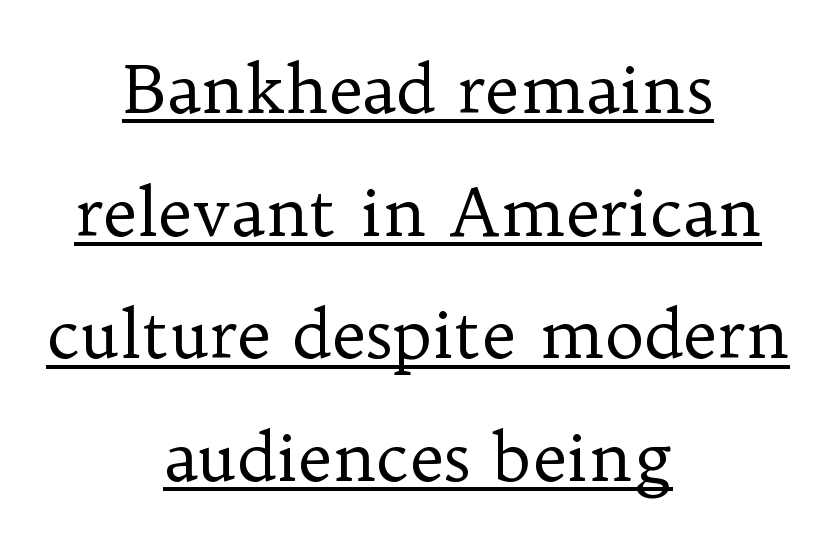
Q: Is the text bold? A: No.
Q: Is the text italic (slanted)? A: No, it is upright.
Q: Is the typeface a serif or a sans-serif typeface? A: Serif.
Q: Is the text underlined? A: Yes.
Q: How is the paragraph aligned? A: Centered.
Q: Is the spacing between letters normal or unusually wide? A: Normal.
Q: Width (condensed, normal, or wide)? A: Normal.
Q: Stroke contrast? A: Low.
Q: x-height? A: Medium.
Q: Monospaced? A: No.
